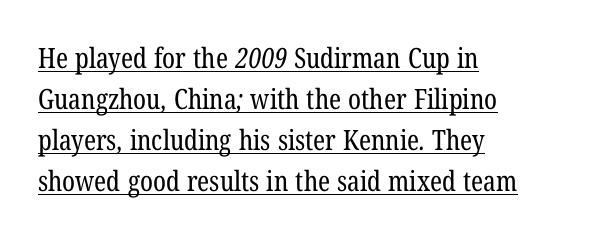
If you drew a ruler down the left edge, every line would touch it. Standard letterfit; no display-style spreading of the glyphs. The face looks like a standard text weight, possibly lighter. The face used here is proportionally spaced, like ordinary book or web type. These lines are composed in type with serifs. The lines sit at an ordinary, default distance from one another.
